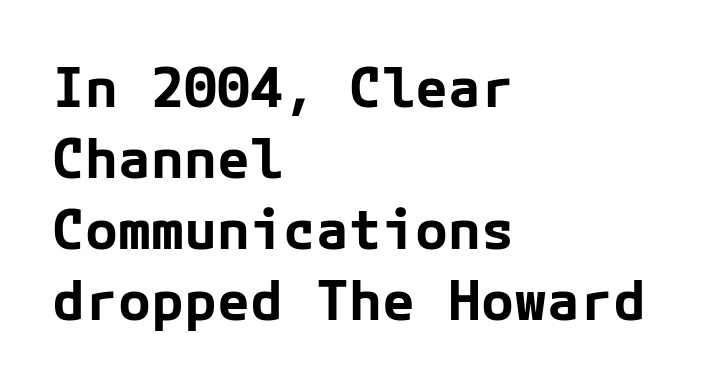
{"serif": "no", "italic": "no", "bold": "yes", "weight": "bold", "width": "normal", "stroke_contrast": "low", "x_height": "medium", "underline": "no", "align": "left", "line_spacing": "normal", "line_spacing_ratio": 1.29, "letter_spacing": "normal", "letter_spacing_em": 0.0, "glyph_px": 55}
